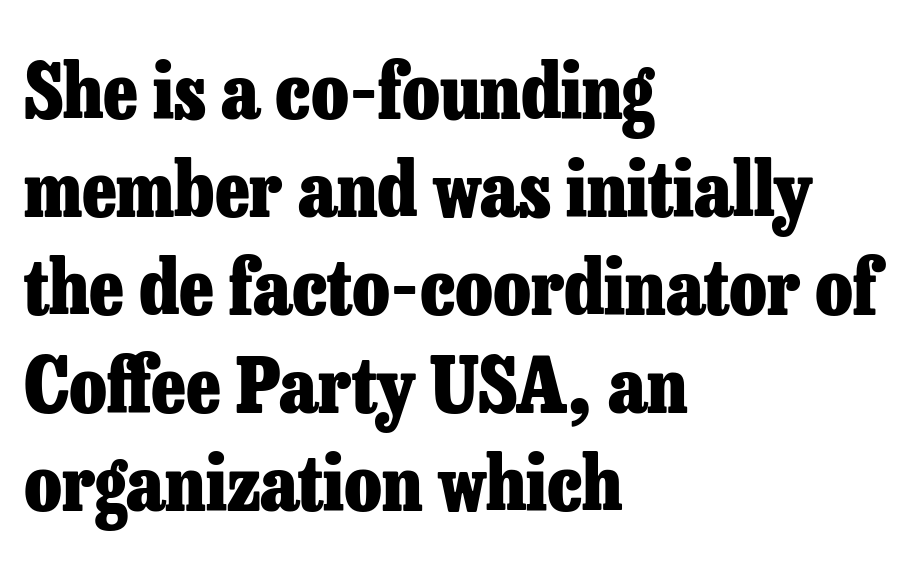
{"serif": "yes", "italic": "no", "bold": "yes", "weight": "heavy", "width": "normal", "stroke_contrast": "low", "x_height": "medium", "monospaced": "no", "underline": "no", "align": "left", "line_spacing": "normal", "line_spacing_ratio": 1.29, "letter_spacing": "normal", "letter_spacing_em": 0.0, "glyph_px": 76}
